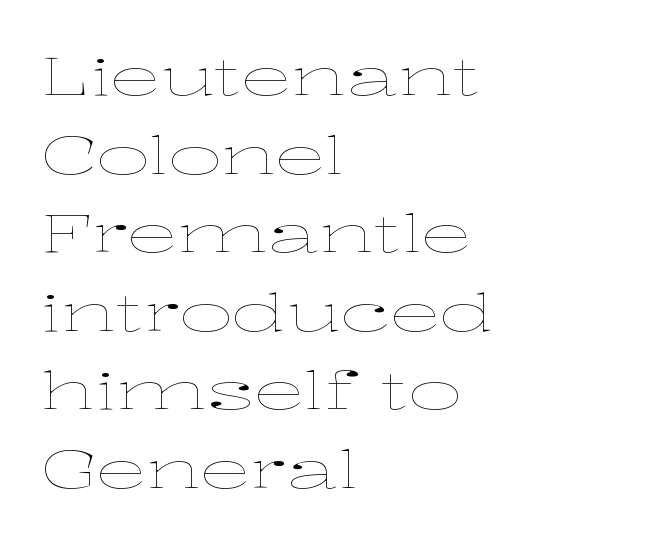
The rendering uses natural spacing where letterforms have individual widths. The glyphs are unaccompanied by any horizontal stroke below them. Look at the tracking — it's just the regular setting, nothing added. The cut favours lightness, reaching ordinary text weight at its darkest. Horizontal bands of white between lines are of average thickness.
